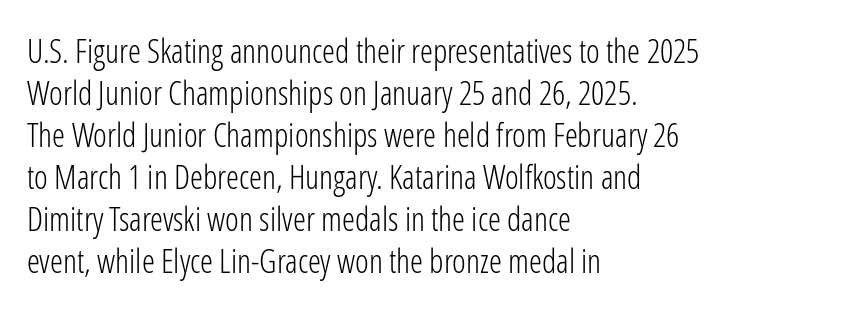
The typeface has the unassuming heft of standard copy or less. The zone under the glyphs is completely vacant. This is sans-serif lettering, the kind often seen on screens and signage. Nobody touched the tracking dial on this one. Character widths vary here, with narrow letters taking less room than wide ones.
